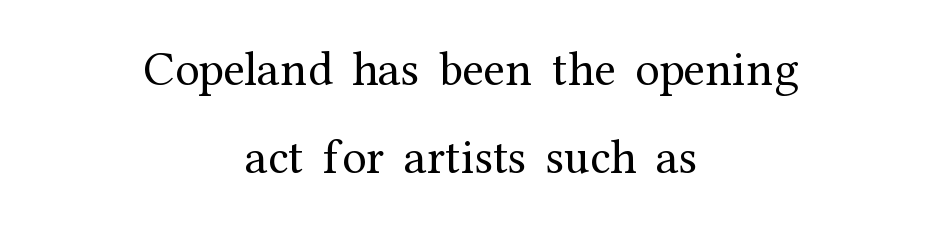
Q: Is the text bold? A: No.
Q: Is the text italic (slanted)? A: No, it is upright.
Q: Is the typeface a serif or a sans-serif typeface? A: Serif.
Q: Is the text underlined? A: No.
Q: How is the paragraph aligned? A: Centered.
Q: Is the spacing between letters normal or unusually wide? A: Normal.
Q: Width (condensed, normal, or wide)? A: Normal.
Q: Stroke contrast? A: Medium.
Q: x-height? A: Medium.
Q: Monospaced? A: No.
